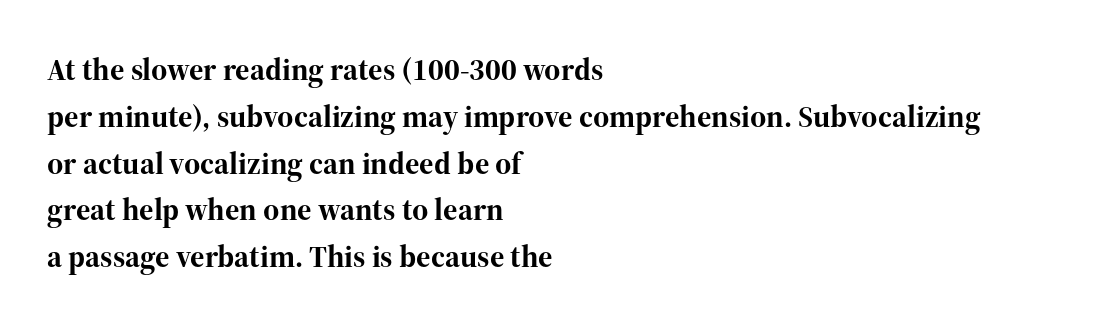
{"serif": "yes", "italic": "no", "bold": "yes", "weight": "bold", "width": "normal", "stroke_contrast": "high", "x_height": "medium", "monospaced": "no", "underline": "no", "align": "left", "line_spacing": "normal", "line_spacing_ratio": 1.51, "letter_spacing": "normal", "letter_spacing_em": 0.0, "glyph_px": 31}
